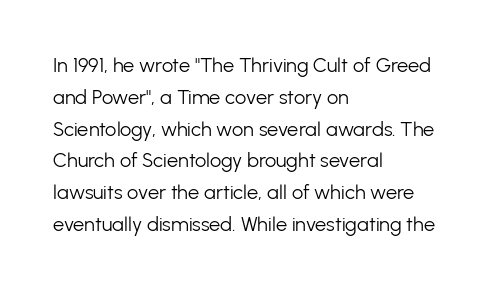
This is not heavy type; no bold has been used. Tracking here is standard; glyphs follow each other at the usual distance. Horizontal bands of white between lines are of average thickness. Underlining? Definitely not there. A student would call this left alignment; a typographer would say flush left, rag right.
